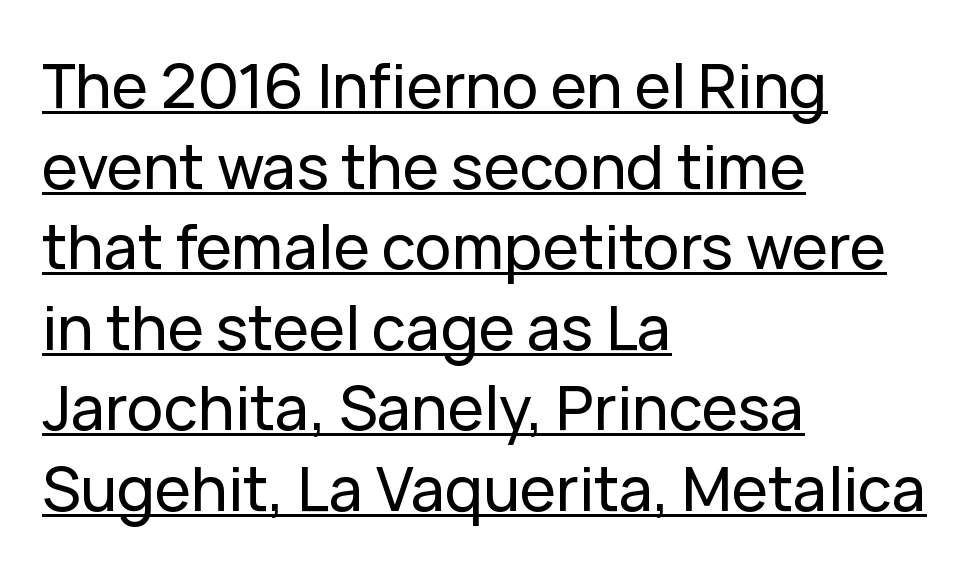
Check the space under the baseline: a stroke is drawn there. The text block is weighted toward the left margin, trailing off unevenly rightward. A typesetter would call this proportional, since set widths differ per character. Words appear dense and cohesive because spacing is normal. Italic: no, the glyphs are upright roman. Note: no serifs on the glyphs.
